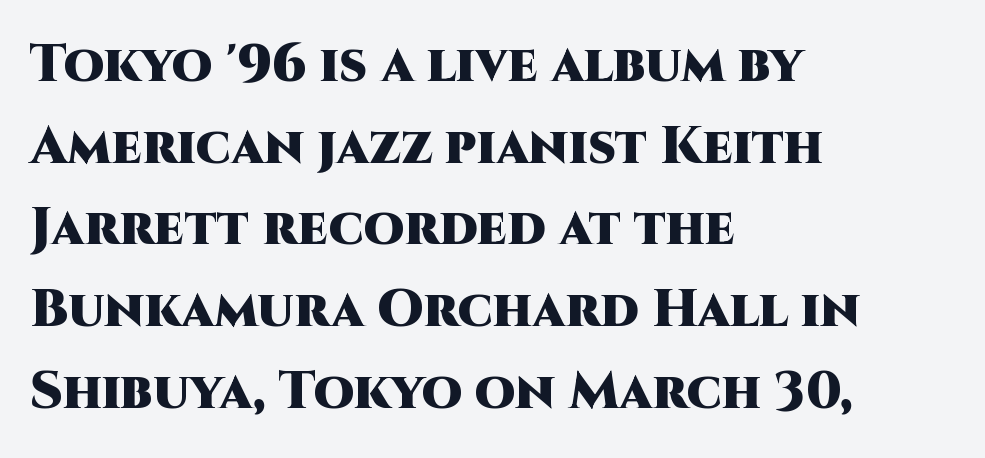
Q: Is the text bold? A: Yes.
Q: Is the text italic (slanted)? A: No, it is upright.
Q: Is the typeface a serif or a sans-serif typeface? A: Sans-serif.
Q: Is the text underlined? A: No.
Q: How is the paragraph aligned? A: Left-aligned.
Q: Is the spacing between letters normal or unusually wide? A: Normal.
Q: Is the spacing between lines tight, normal or loose? A: Normal.
Q: Width (condensed, normal, or wide)? A: Normal.
Q: Stroke contrast? A: High.
Q: x-height? A: Large.
Q: Monospaced? A: No.
